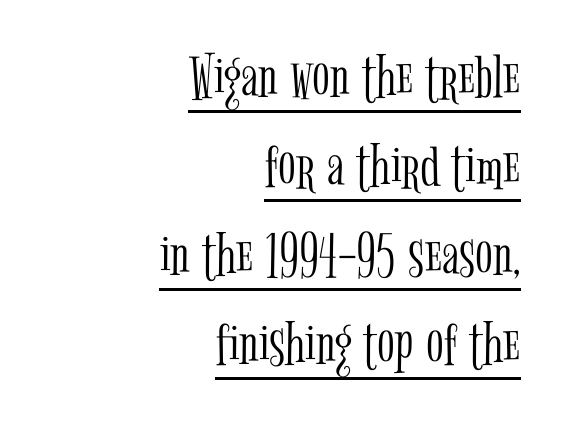
The image shows 65 px light, condensed serif type, upright; set right-aligned, normal line spacing (1.37x), normal letter spacing, underlined; low stroke contrast and a medium x-height.
